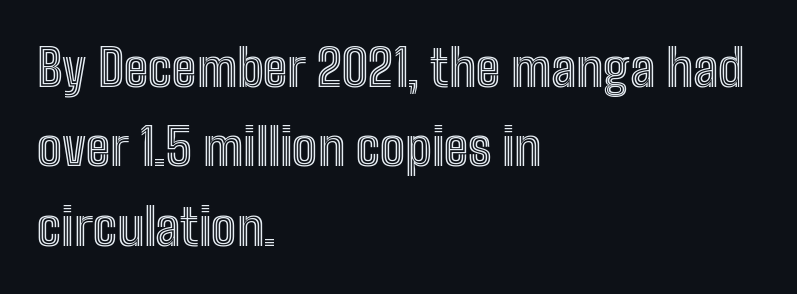
The image shows 50 px condensed type, upright; set left-aligned, normal line spacing (1.59x), normal letter spacing, not underlined; a medium x-height.
